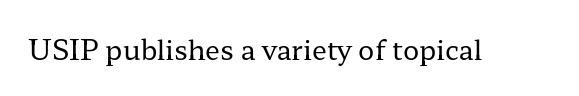
{"italic": "no", "bold": "no", "underline": "no", "letter_spacing": "normal", "letter_spacing_em": 0.0, "glyph_px": 27}
